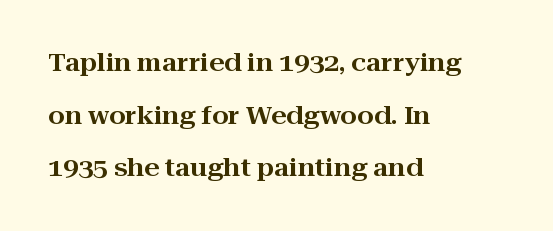
The designer dialed line spacing up above the default. Italic? Not at all — the glyphs are vertical. The rag falls on the right side of this text block. The space beneath each line is pristine and unruled. Default kerning and tracking; the words read as compact shapes.
